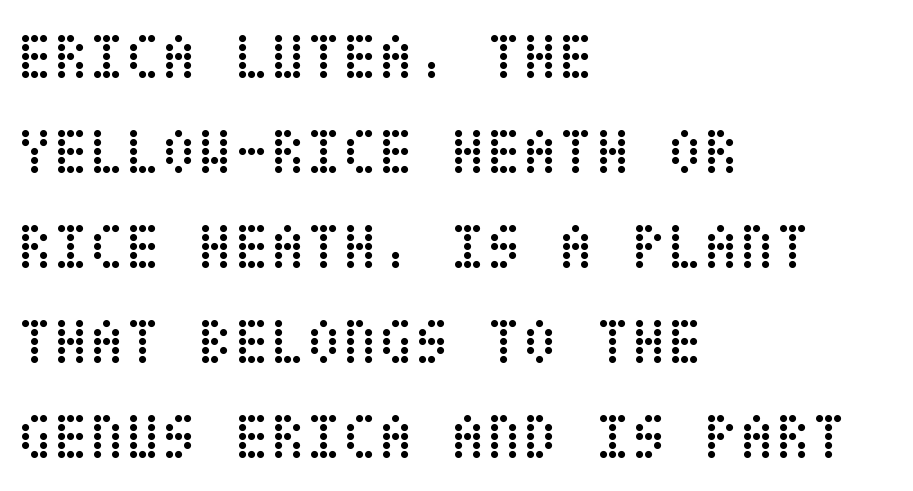
{"italic": "no", "bold": "no", "weight": "regular", "width": "condensed", "stroke_contrast": "low", "x_height": "large", "underline": "no", "align": "left", "line_spacing": "normal", "line_spacing_ratio": 1.44, "letter_spacing": "normal", "letter_spacing_em": 0.0, "glyph_px": 66}
